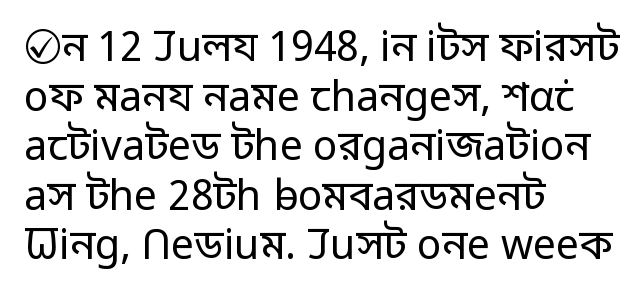
The image shows 41 px regular-weight sans-serif type, upright; set left-aligned, line spacing 1.21x, normal letter spacing, not underlined; low stroke contrast and a medium x-height.
